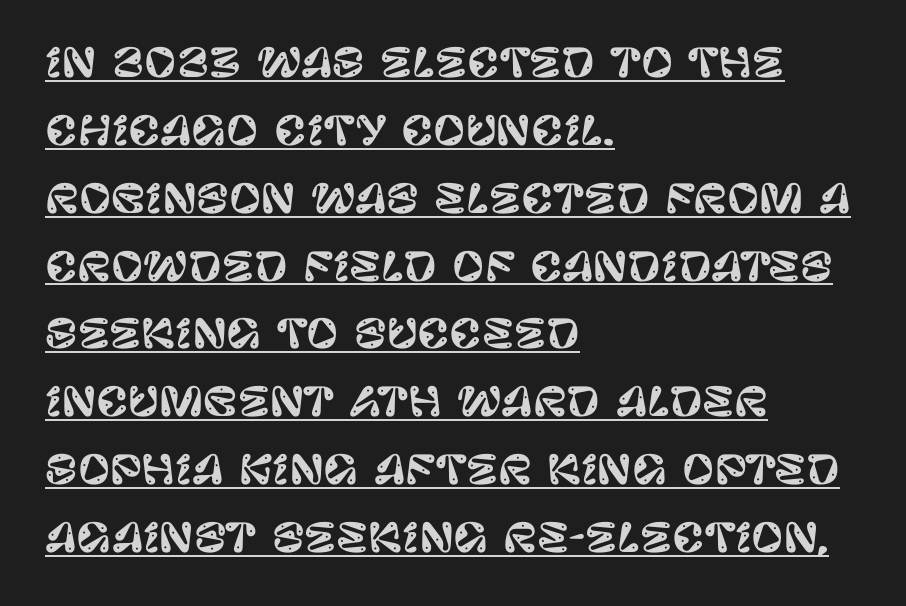
What decoration does the sample have? An underline. Think of a printed novel: that variable character pitch is what you see here. You can tell from the bare stems that sans-serif type was used. Honestly, the letter spacing is just normal — you wouldn't notice it. The typesetter chose a ragged-right arrangement here.
